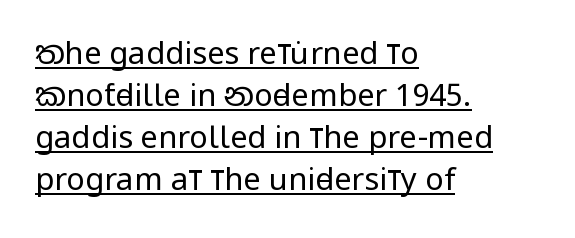
The image shows 31 px regular-weight, condensed sans-serif type, upright; set left-aligned, normal line spacing (1.35x), normal letter spacing, underlined; low stroke contrast and a large x-height.
